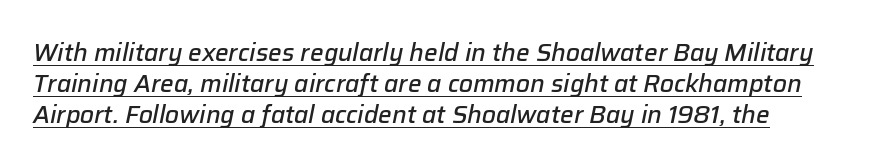
{"italic": "yes", "lean": "right", "slant_degrees": 12, "bold": "semi", "underline": "yes", "align": "left", "line_spacing": "normal", "line_spacing_ratio": 1.29, "letter_spacing": "normal", "letter_spacing_em": 0.0, "glyph_px": 24}
